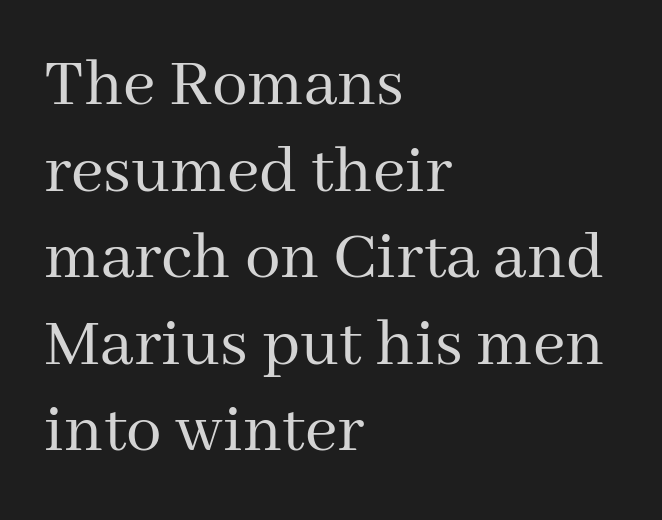
The image shows 71 px regular-weight serif type, upright; set left-aligned, line spacing 1.22x, normal letter spacing, not underlined; medium stroke contrast and a medium x-height.
